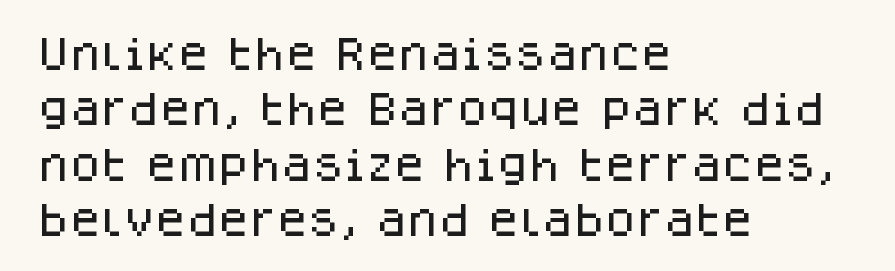
The image shows 36 px sans-serif type, upright; set left-aligned, normal line spacing (1.54x), normal letter spacing, not underlined; low stroke contrast and a large x-height.
